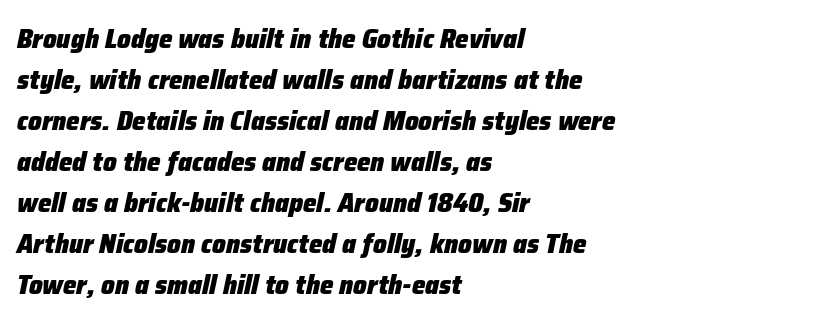
Nobody drew a line under any word here. Honestly, the letter spacing is just normal — you wouldn't notice it. It's the slanting kind of type. Emphasis by weight is at full strength: bold.
